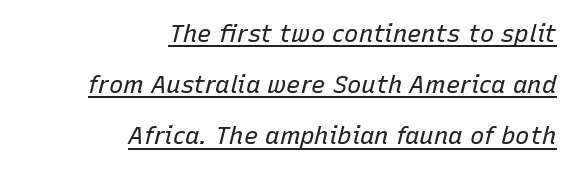
Q: Is the text bold? A: No.
Q: Is the text italic (slanted)? A: Yes, it leans right by about 15 degrees.
Q: Is the text underlined? A: Yes.
Q: How is the paragraph aligned? A: Right-aligned.
Q: Is the spacing between letters normal or unusually wide? A: Normal.
Q: Is the spacing between lines tight, normal or loose? A: Loose.
